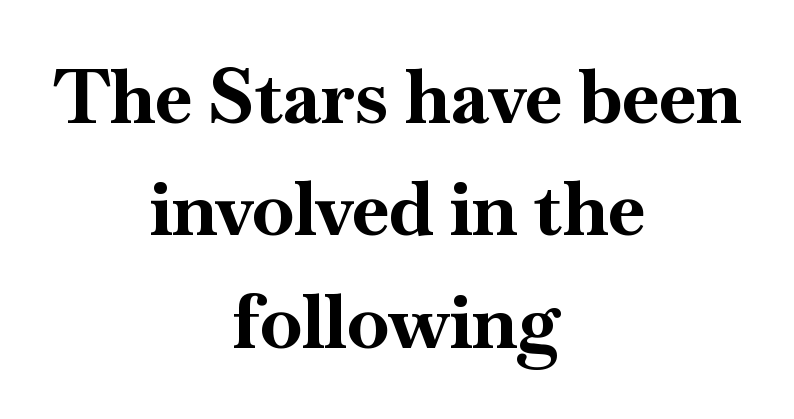
Is this a fixed-width face? No — the glyphs have proportional, varying widths. The letters sit at their default tracking, neither squeezed nor spread. This rendering features lettering with no underline. Look at the bottom of the vertical strokes: they flare into serifs here. A typesetter would mark this as roman, not italic.
